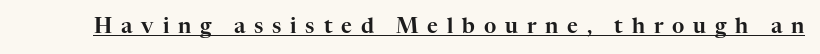
Q: Is the text italic (slanted)? A: No, it is upright.
Q: Is the text underlined? A: Yes.
Q: Is the spacing between letters normal or unusually wide? A: Unusually wide.
